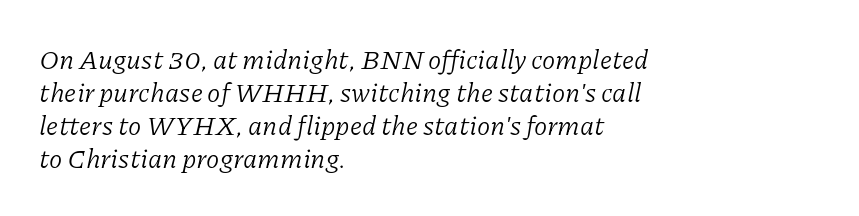
The image shows 27 px text type, italic (leaning right); set left-aligned, line spacing 1.22x, normal letter spacing, not underlined.
